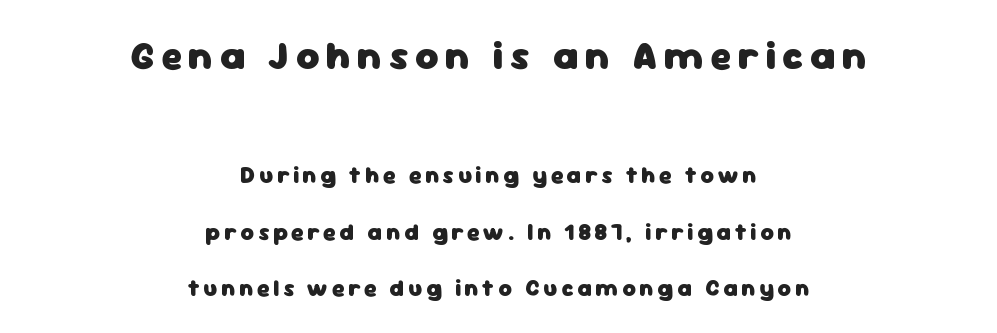
The image shows 40 px heavy sans-serif type, upright; set centered, loose line spacing (2.47x), not underlined; the first (top) block is 1.74x larger; low stroke contrast and a medium x-height.
